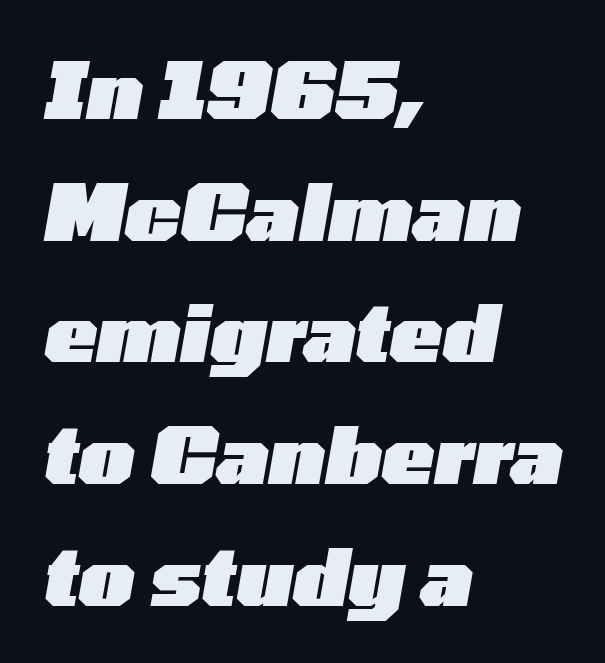
{"italic": "yes", "lean": "right", "slant_degrees": 10, "bold": "yes", "weight": "heavy", "width": "wide", "stroke_contrast": "low", "x_height": "medium", "monospaced": "no", "underline": "no", "align": "left", "line_spacing": "normal", "line_spacing_ratio": 1.56, "letter_spacing": "normal", "letter_spacing_em": 0.0, "glyph_px": 78}
